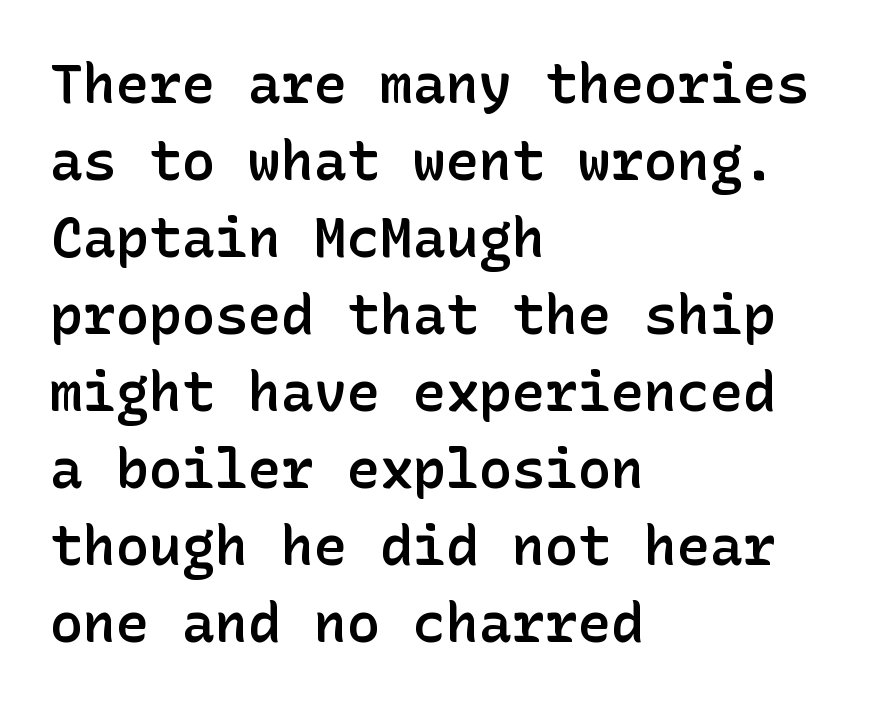
The image shows 55 px semibold sans-serif type, upright; set left-aligned, normal line spacing (1.4x), normal letter spacing, not underlined; low stroke contrast and a medium x-height.
